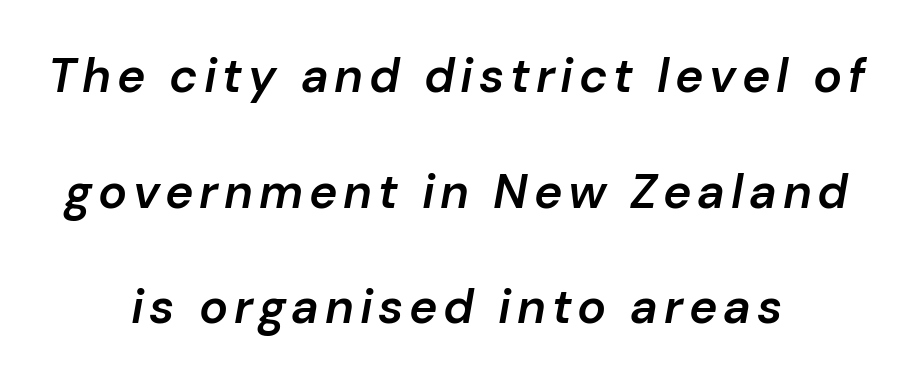
The image shows 48 px semibold type, italic (leaning right); set centered, loose line spacing (2.41x), not underlined; low stroke contrast and a medium x-height.
